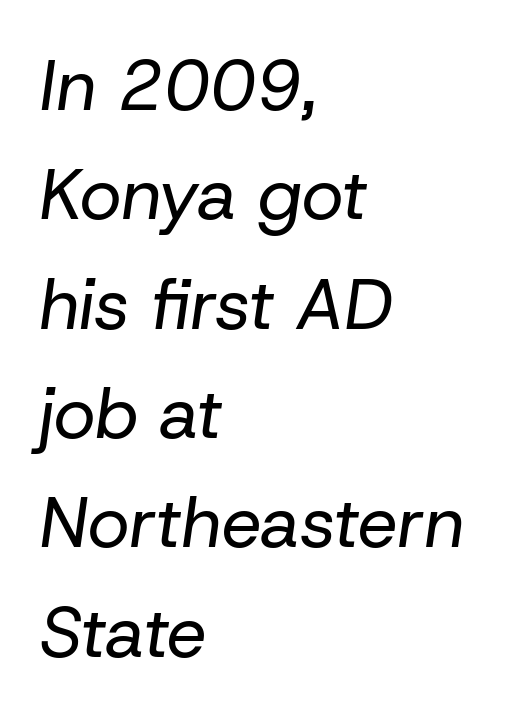
The image shows 71 px regular-weight type, italic (leaning right); set left-aligned, normal line spacing (1.54x), normal letter spacing, not underlined; low stroke contrast and a medium x-height.
